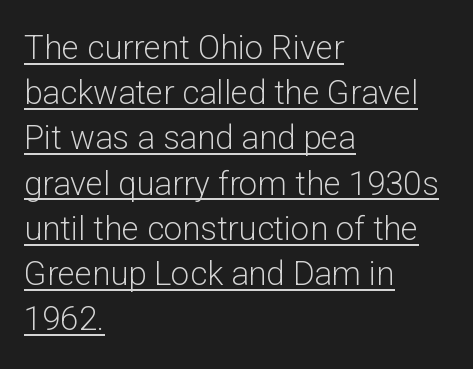
{"serif": "no", "italic": "no", "bold": "no", "weight": "light", "width": "normal", "stroke_contrast": "low", "x_height": "medium", "monospaced": "no", "underline": "yes", "align": "left", "line_spacing": "normal", "line_spacing_ratio": 1.37, "letter_spacing": "normal", "letter_spacing_em": 0.0, "glyph_px": 33}
